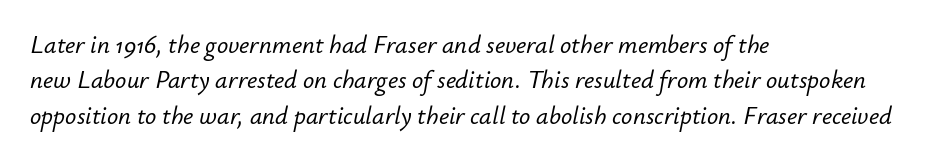
{"italic": "yes", "lean": "right", "slant_degrees": 12, "underline": "no", "align": "left", "line_spacing": "normal", "line_spacing_ratio": 1.42, "letter_spacing": "normal", "letter_spacing_em": 0.0, "glyph_px": 25}
